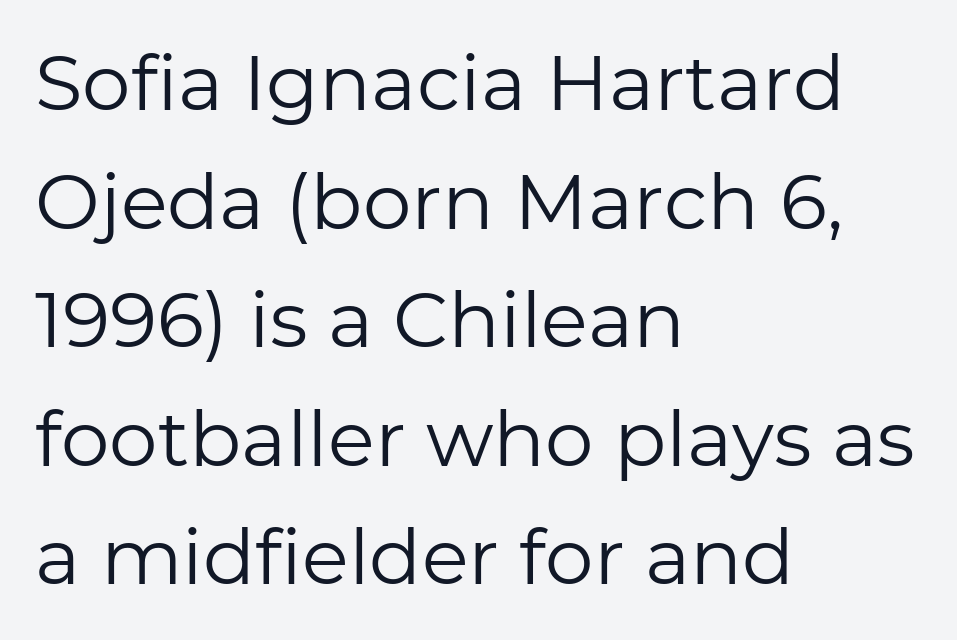
Q: Is the text bold? A: No.
Q: Is the text italic (slanted)? A: No, it is upright.
Q: Is the typeface a serif or a sans-serif typeface? A: Sans-serif.
Q: Is the text underlined? A: No.
Q: How is the paragraph aligned? A: Left-aligned.
Q: Is the spacing between letters normal or unusually wide? A: Normal.
Q: Is the spacing between lines tight, normal or loose? A: Normal.
Q: Width (condensed, normal, or wide)? A: Normal.
Q: Stroke contrast? A: Low.
Q: x-height? A: Medium.
Q: Monospaced? A: No.
